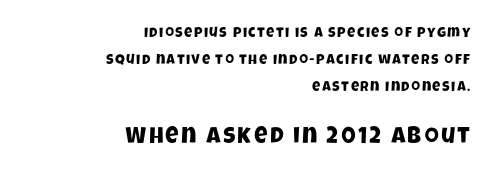
The lower block of text is set noticeably larger than the block above it. This block would shrink considerably if given ordinary leading; it's expanded now. The glyphs are unaccompanied by any horizontal stroke below them. Layout note: lines flush right.
